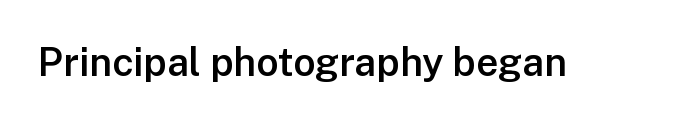
The image shows 39 px semibold sans-serif type, upright; set normal letter spacing, not underlined; low stroke contrast and a medium x-height.
